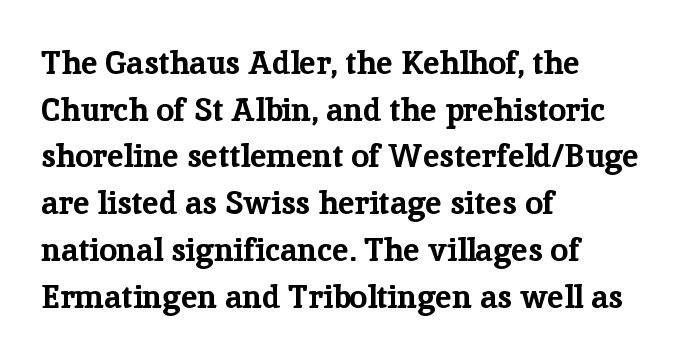
Q: Is the text bold? A: Yes.
Q: Is the text italic (slanted)? A: No, it is upright.
Q: Is the typeface a serif or a sans-serif typeface? A: Serif.
Q: Is the text underlined? A: No.
Q: How is the paragraph aligned? A: Left-aligned.
Q: Is the spacing between letters normal or unusually wide? A: Normal.
Q: Is the spacing between lines tight, normal or loose? A: Normal.
Q: Width (condensed, normal, or wide)? A: Normal.
Q: Stroke contrast? A: Low.
Q: x-height? A: Medium.
Q: Monospaced? A: No.
